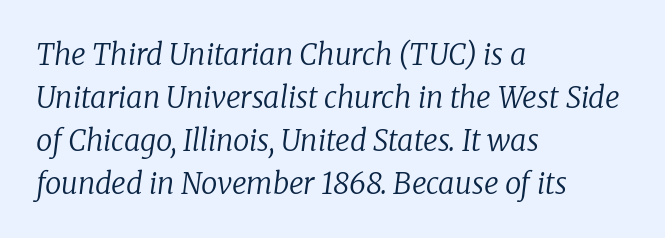
Q: Is the text bold? A: No.
Q: Is the text italic (slanted)? A: Yes, it leans right by about 8 degrees.
Q: Is the typeface a serif or a sans-serif typeface? A: Serif.
Q: Is the text underlined? A: No.
Q: How is the paragraph aligned? A: Left-aligned.
Q: Is the spacing between letters normal or unusually wide? A: Normal.
Q: Is the spacing between lines tight, normal or loose? A: Normal.
Q: Width (condensed, normal, or wide)? A: Normal.
Q: Stroke contrast? A: Low.
Q: x-height? A: Medium.
Q: Monospaced? A: No.
